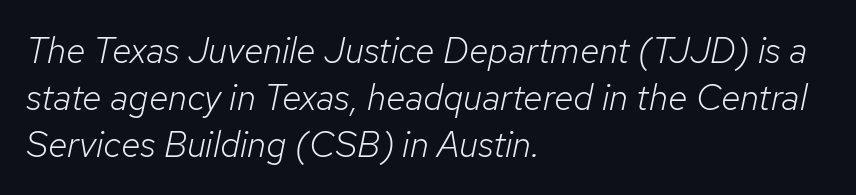
The image shows 36 px light type, italic (leaning right); set left-aligned, normal line spacing (1.31x), normal letter spacing, not underlined; low stroke contrast and a medium x-height.
